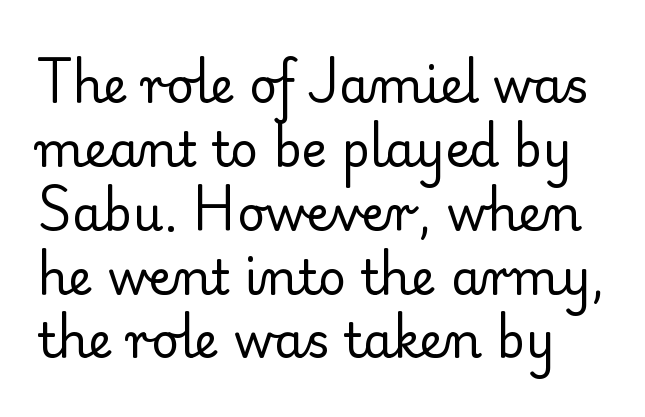
Q: Is the text bold? A: No.
Q: Is the text italic (slanted)? A: No, it is upright.
Q: Is the typeface a serif or a sans-serif typeface? A: Serif.
Q: Is the text underlined? A: No.
Q: Is the spacing between letters normal or unusually wide? A: Normal.
Q: Is the spacing between lines tight, normal or loose? A: Normal.
Q: Width (condensed, normal, or wide)? A: Normal.
Q: Stroke contrast? A: Low.
Q: x-height? A: Small.
Q: Monospaced? A: No.
